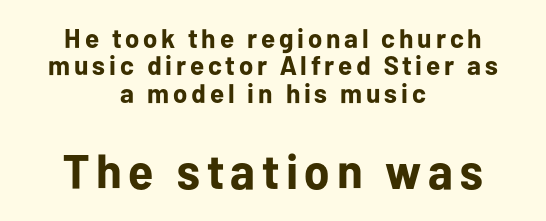
The image shows 48 px bold sans-serif type, upright; set centered, tight line spacing (1.01x), not underlined; the second (bottom) block is 1.78x larger; low stroke contrast and a medium x-height.
